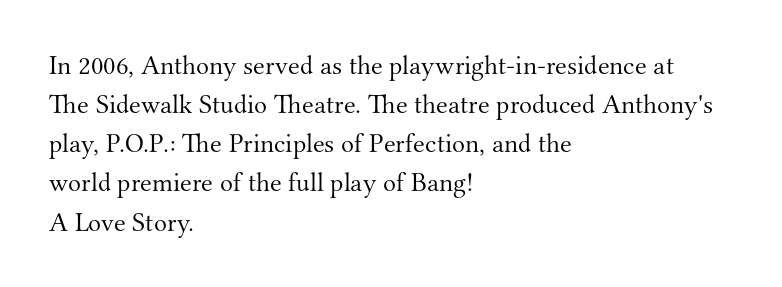
The image shows 27 px text type, upright; set left-aligned, normal line spacing (1.45x), normal letter spacing, not underlined.
